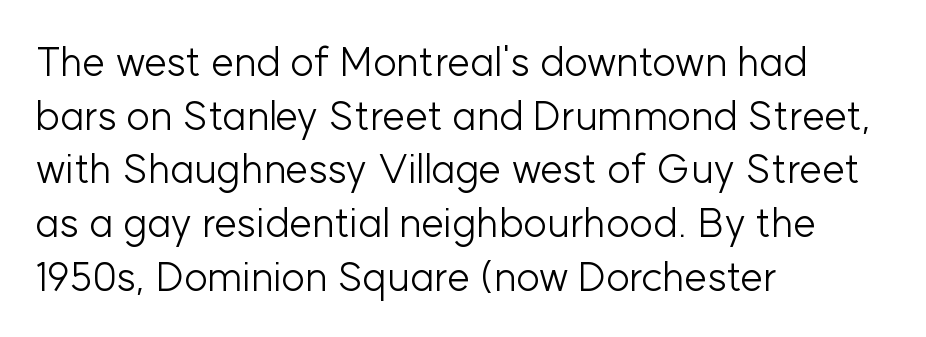
{"serif": "no", "italic": "no", "bold": "no", "weight": "light", "width": "normal", "stroke_contrast": "low", "x_height": "medium", "monospaced": "no", "underline": "no", "align": "left", "line_spacing": "normal", "line_spacing_ratio": 1.31, "letter_spacing": "normal", "letter_spacing_em": 0.0, "glyph_px": 41}
